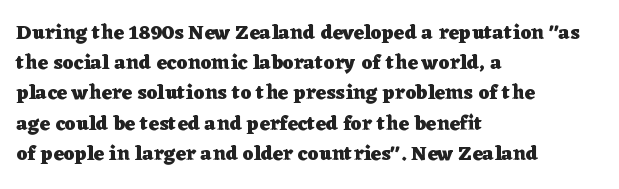
The image shows 20 px bold type, upright; set left-aligned, normal line spacing (1.51x), normal letter spacing, not underlined.
